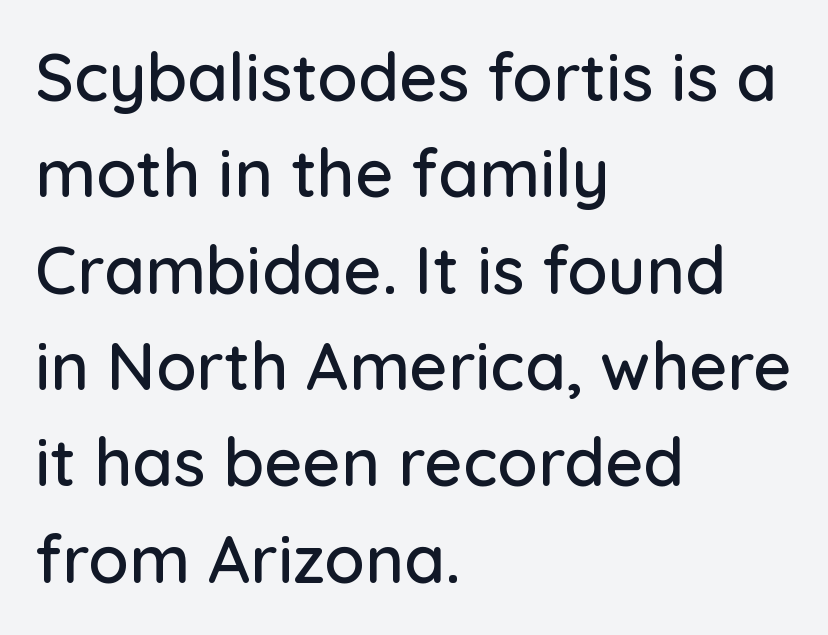
Nope, no serifs anywhere on these letters. This rendering features lettering with no underline. What's the leading like? Ordinary, nothing unusual. Alignment: flush left.
